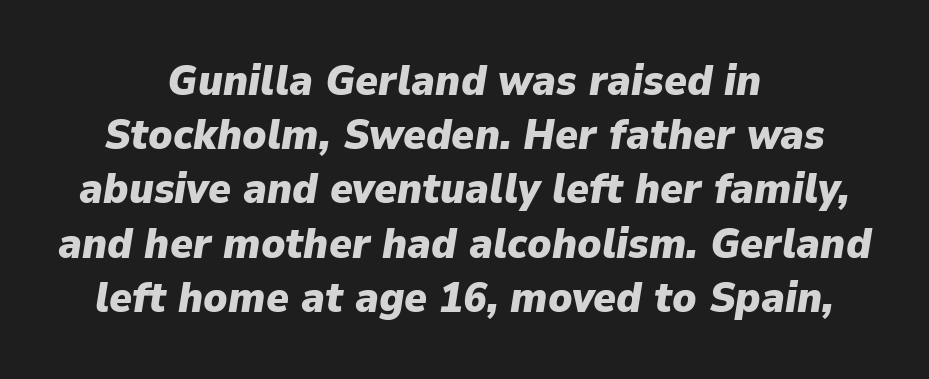
A centered setting, common on invitations and titles, is used for this passage. Clear beneath every line of the passage. Between one letter and the next there's only the usual sliver of space. A typesetter would call this proportional, since set widths differ per character. Is there much room between lines? A standard amount, neither cramped nor airy. Every character sits at an angle, as italics do.
